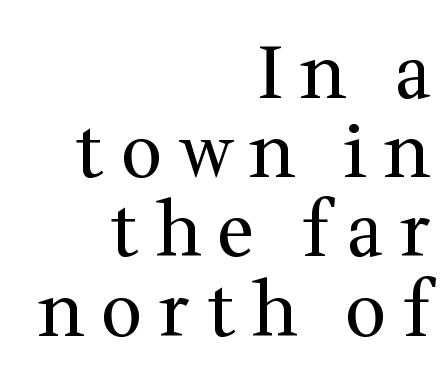
The image shows 74 px regular-weight serif type, upright; set right-aligned, tight line spacing (1.07x), unusually wide letter spacing (+0.22 em), not underlined; medium stroke contrast and a medium x-height.
